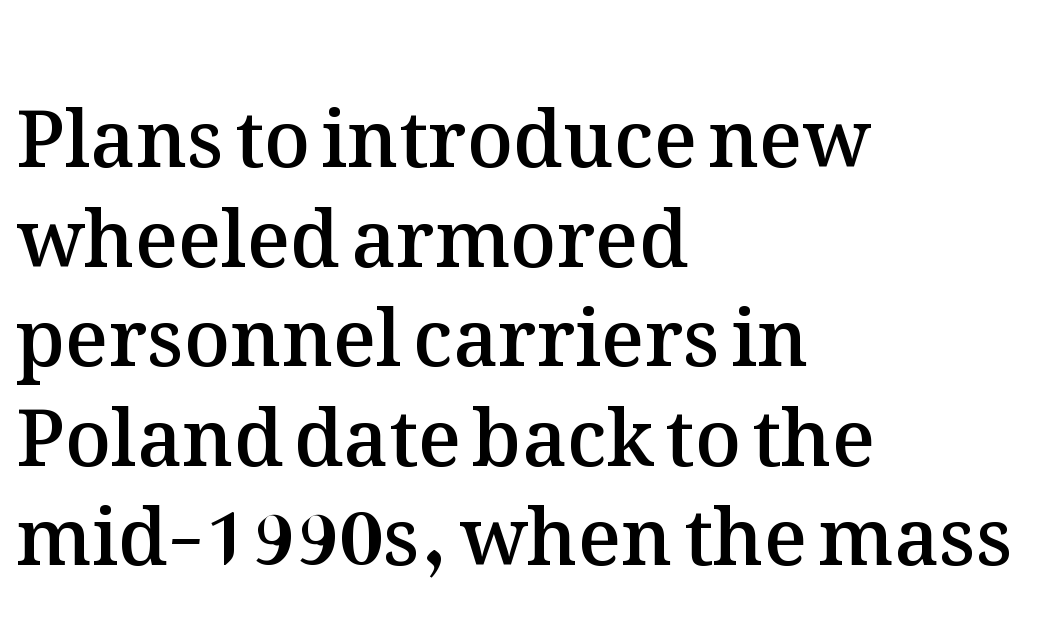
{"italic": "no", "bold": "semi", "weight": "semibold", "width": "normal", "stroke_contrast": "medium", "x_height": "medium", "monospaced": "no", "underline": "no", "align": "left", "line_spacing": "normal", "line_spacing_ratio": 1.26, "letter_spacing": "normal", "letter_spacing_em": 0.0, "glyph_px": 79}
